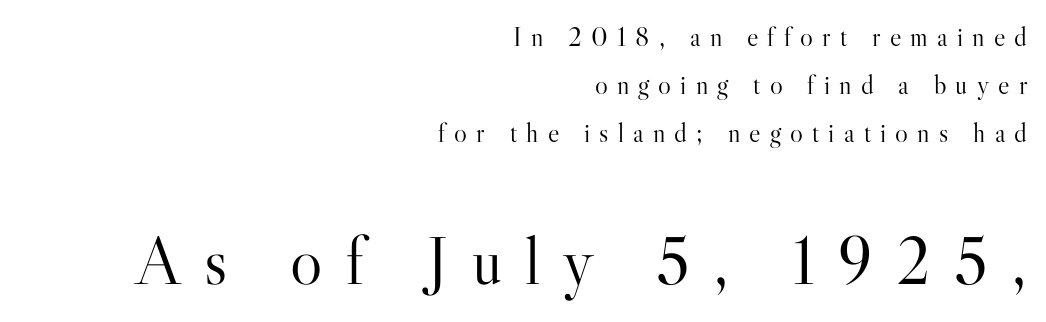
Visually, the bottom section dominates because its glyphs are scaled up. Typographically, this falls in the serif category. Designer's note — italics off, roman on. The letters are spread apart with noticeably loose tracking. These lines are set flush right with a ragged left edge.
